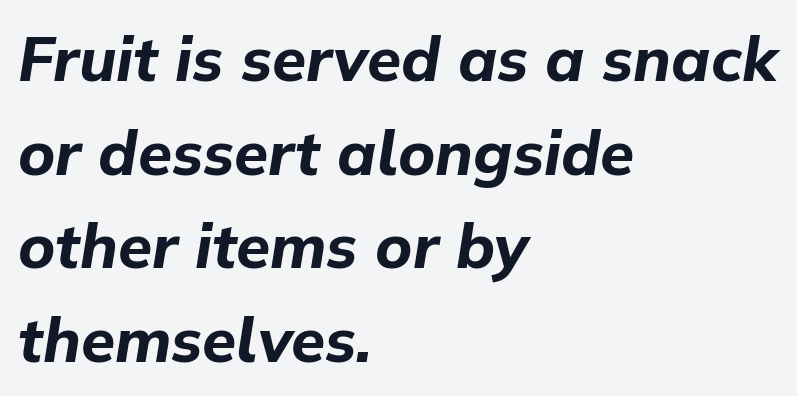
Q: Is the text bold? A: Yes.
Q: Is the text italic (slanted)? A: Yes, it leans right by about 9 degrees.
Q: Is the text underlined? A: No.
Q: How is the paragraph aligned? A: Left-aligned.
Q: Is the spacing between letters normal or unusually wide? A: Normal.
Q: Is the spacing between lines tight, normal or loose? A: Normal.
Q: Width (condensed, normal, or wide)? A: Normal.
Q: Stroke contrast? A: Low.
Q: x-height? A: Medium.
Q: Monospaced? A: No.
